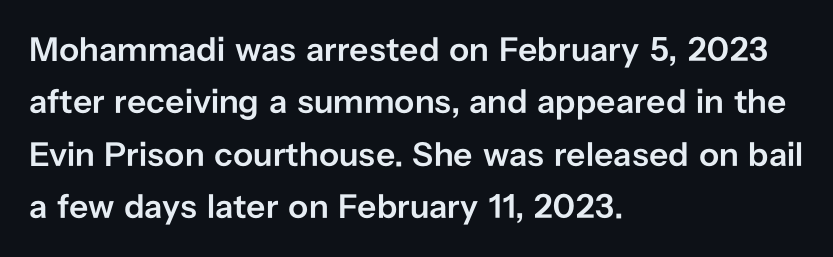
Tracking value appears to be zero — textbook default spacing. Descenders are the only things crossing below the line. Horizontally, the lines are justified to the leading edge only. The rows are spaced the way most documents space them. Moderately thickened strokes mark this as semibold type. This sample uses a sans-serif face.
